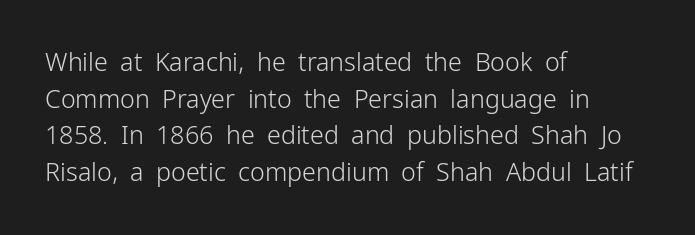
Q: Is the text bold? A: No.
Q: Is the text italic (slanted)? A: No, it is upright.
Q: Is the text underlined? A: No.
Q: How is the paragraph aligned? A: Left-aligned.
Q: Is the spacing between letters normal or unusually wide? A: Normal.
Q: Is the spacing between lines tight, normal or loose? A: Normal.
